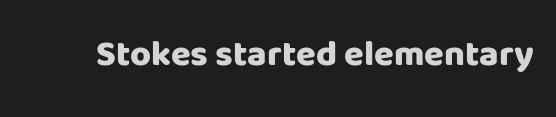
The image shows 36 px heavy sans-serif type, upright; set normal letter spacing, not underlined; low stroke contrast and a large x-height.
